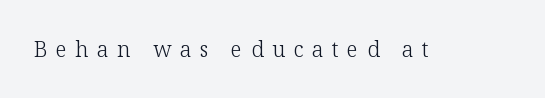
{"italic": "no", "bold": "no", "underline": "no", "letter_spacing": "wide", "letter_spacing_em": 0.41, "glyph_px": 21}
